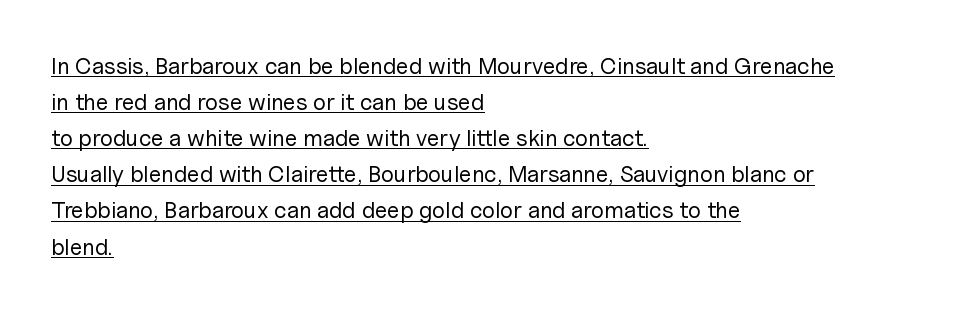
{"italic": "no", "bold": "no", "underline": "yes", "align": "left", "line_spacing": "normal", "line_spacing_ratio": 1.57, "letter_spacing": "normal", "letter_spacing_em": 0.0, "glyph_px": 23}
